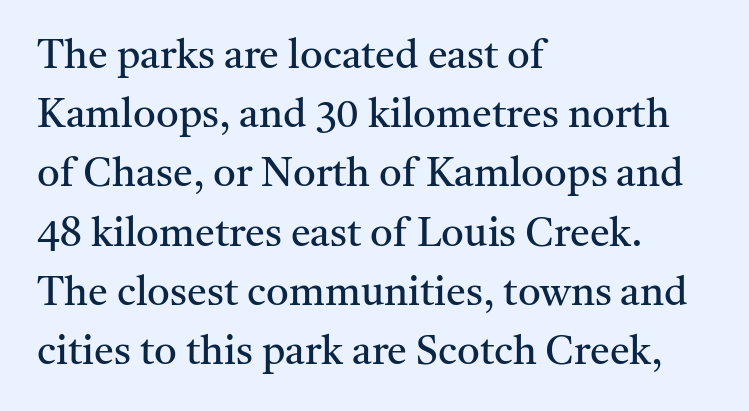
The image shows 40 px regular-weight serif type, upright; set left-aligned, normal line spacing (1.48x), normal letter spacing, not underlined; medium stroke contrast and a medium x-height.
